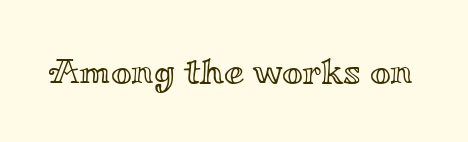
The image shows 36 px wide type, upright; set normal letter spacing, not underlined; a small x-height.
